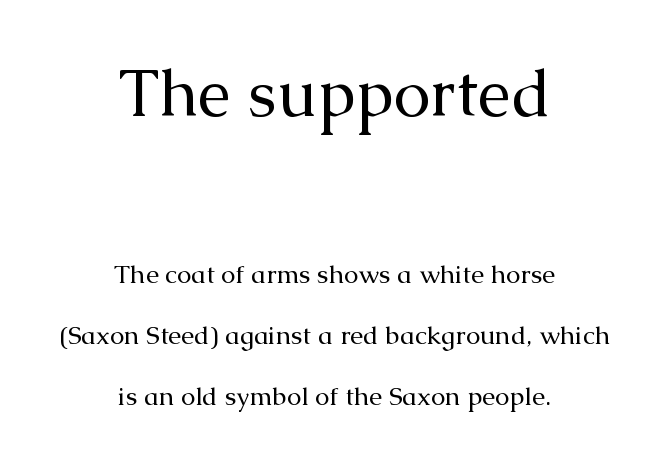
Q: Is the text bold? A: No.
Q: Is the text italic (slanted)? A: No, it is upright.
Q: Is the typeface a serif or a sans-serif typeface? A: Serif.
Q: Is the text underlined? A: No.
Q: How is the paragraph aligned? A: Centered.
Q: Is the spacing between letters normal or unusually wide? A: Normal.
Q: Is the spacing between lines tight, normal or loose? A: Loose.
Q: Which block of text is set in a larger size, the first (top) or the second (bottom)? A: The first (top) one.
Q: Width (condensed, normal, or wide)? A: Normal.
Q: Stroke contrast? A: Medium.
Q: x-height? A: Medium.
Q: Monospaced? A: No.
